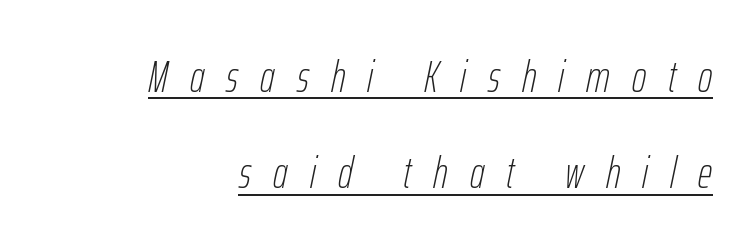
These lines are set flush right with a ragged left edge. This sample has the flowing, uneven cadence of proportional lettering. If you measured baseline to baseline, you'd find a long distance. Glyph-to-glyph distance is far greater than everyday printed text. Stroke thickness stays within the range of a standard reading face or lighter. An italicized treatment has been applied to the whole sample.
